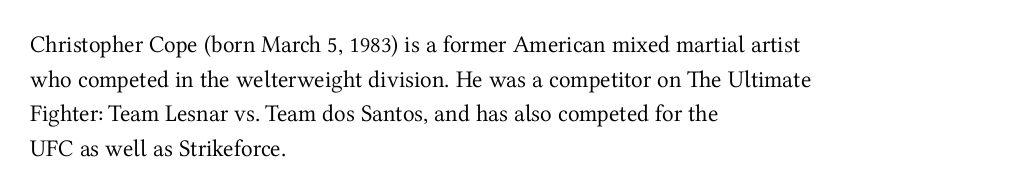
Regarding leading, the lines here are spaced in the standard way. The letters look calm and open, with moderate or lighter stems. Layout note: lines flush left. The rendering keeps characters at their native spacing. The lettering stays uniformly vertical, giving the passage a roman look. Underline: absent.
